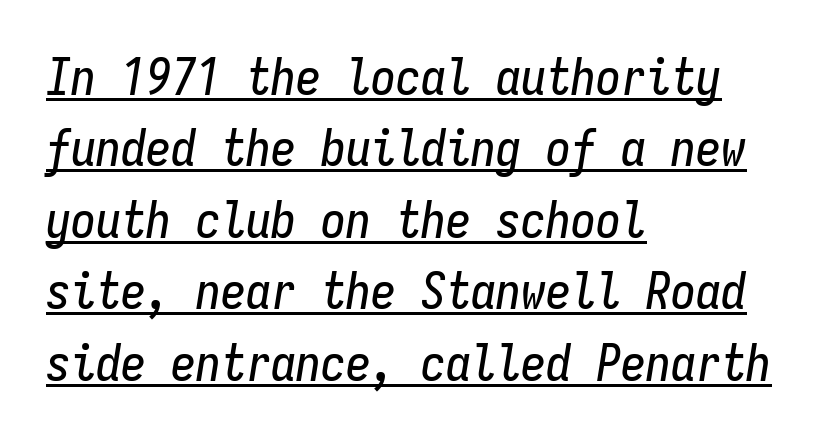
The image shows 50 px condensed type, italic (leaning right), monospaced; set left-aligned, normal line spacing (1.43x), normal letter spacing, underlined; low stroke contrast and a medium x-height.
